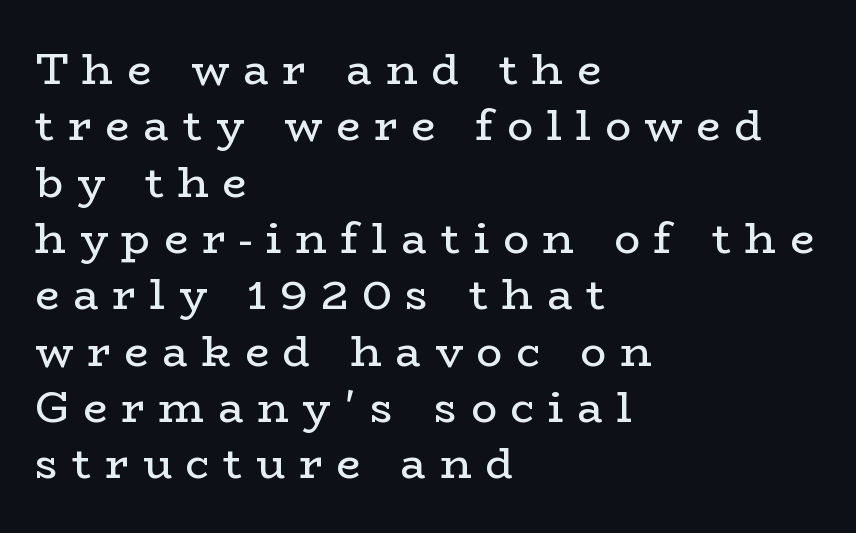
The image shows 43 px regular-weight, wide serif type, upright; set left-aligned, normal line spacing (1.31x), unusually wide letter spacing (+0.32 em), not underlined; low stroke contrast and a medium x-height.
